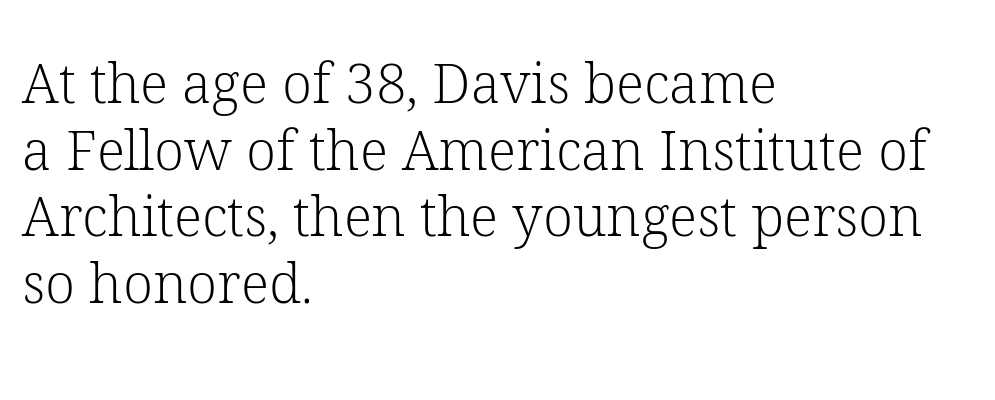
Q: Is the text bold? A: No.
Q: Is the text italic (slanted)? A: No, it is upright.
Q: Is the typeface a serif or a sans-serif typeface? A: Serif.
Q: Is the text underlined? A: No.
Q: How is the paragraph aligned? A: Left-aligned.
Q: Is the spacing between letters normal or unusually wide? A: Normal.
Q: Width (condensed, normal, or wide)? A: Normal.
Q: Stroke contrast? A: Low.
Q: x-height? A: Medium.
Q: Monospaced? A: No.
